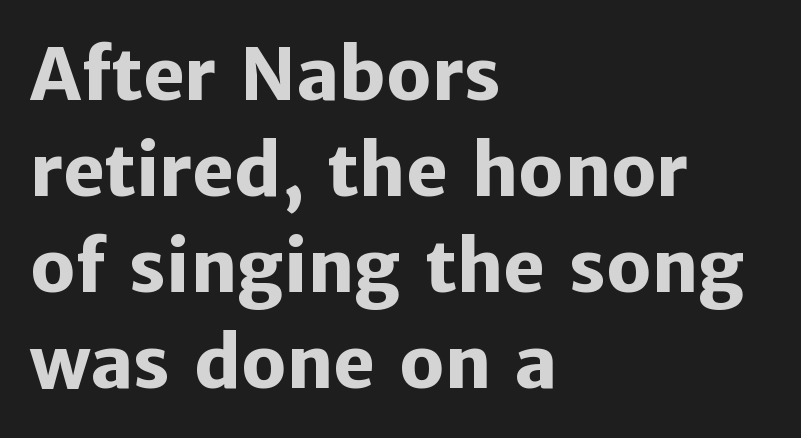
Q: Is the text bold? A: Yes.
Q: Is the text italic (slanted)? A: No, it is upright.
Q: Is the typeface a serif or a sans-serif typeface? A: Sans-serif.
Q: Is the text underlined? A: No.
Q: How is the paragraph aligned? A: Left-aligned.
Q: Is the spacing between letters normal or unusually wide? A: Normal.
Q: Is the spacing between lines tight, normal or loose? A: Normal.
Q: Width (condensed, normal, or wide)? A: Normal.
Q: Stroke contrast? A: Low.
Q: x-height? A: Medium.
Q: Monospaced? A: No.
